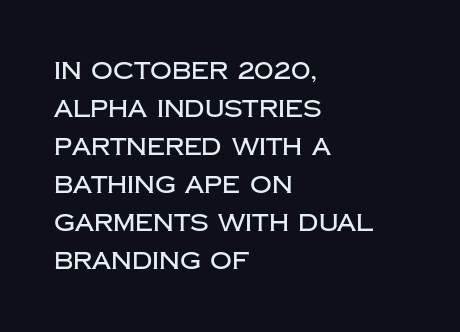
{"italic": "no", "underline": "no", "align": "left", "line_spacing": "normal", "line_spacing_ratio": 1.58, "letter_spacing": "normal", "letter_spacing_em": 0.0, "glyph_px": 24}
